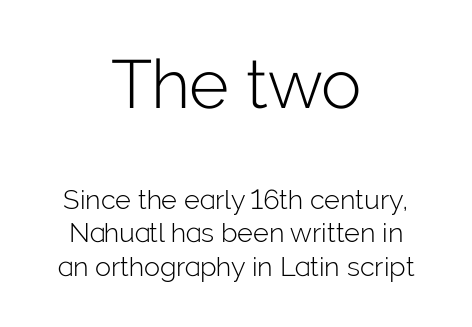
The image shows 68 px light sans-serif type, upright; set centered, line spacing 1.24x, normal letter spacing, not underlined; the first (top) block is 2.52x larger; low stroke contrast and a medium x-height.
